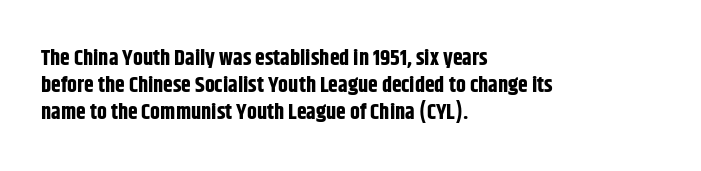
{"italic": "no", "bold": "yes", "underline": "no", "align": "left", "line_spacing_ratio": 1.22, "letter_spacing": "normal", "letter_spacing_em": 0.0, "glyph_px": 22}
